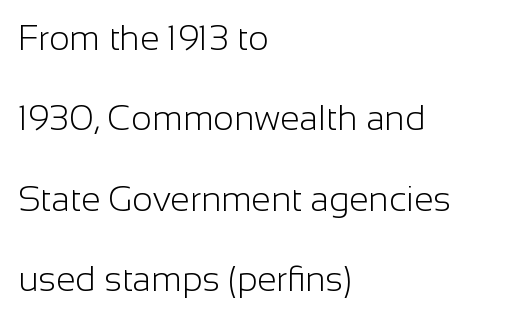
The image shows 35 px light sans-serif type, upright; set left-aligned, loose line spacing (2.3x), normal letter spacing, not underlined; low stroke contrast and a medium x-height.
